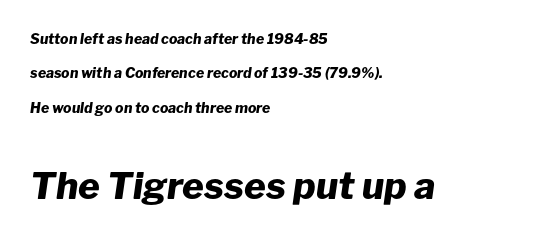
The rendering uses a bold face; every stroke is thick and dark. The rendering enlarges the type as you move from the upper chunk to the lower. These lines are rendered in a variable-pitch font. These lines keep a tight, regular rhythm from letter to letter.
